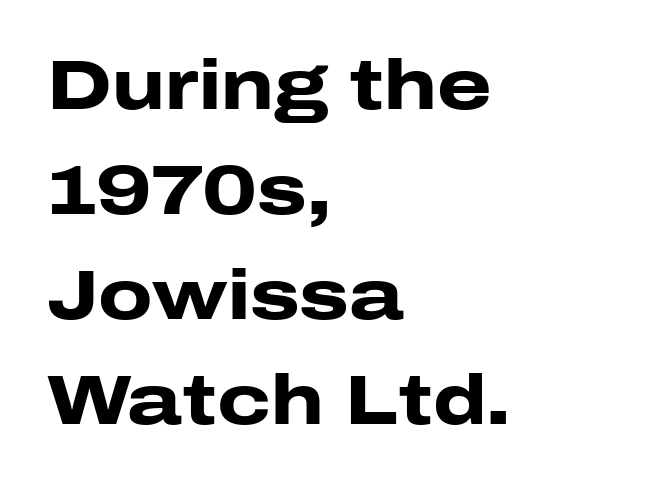
The image shows 70 px heavy, wide sans-serif type, upright; set left-aligned, normal line spacing (1.5x), normal letter spacing, not underlined; low stroke contrast and a medium x-height.
